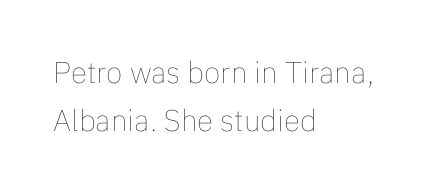
Q: Is the text bold? A: No.
Q: Is the text italic (slanted)? A: No, it is upright.
Q: Is the text underlined? A: No.
Q: How is the paragraph aligned? A: Left-aligned.
Q: Is the spacing between letters normal or unusually wide? A: Normal.
Q: Is the spacing between lines tight, normal or loose? A: Normal.
Q: Width (condensed, normal, or wide)? A: Normal.
Q: Stroke contrast? A: Low.
Q: x-height? A: Medium.
Q: Monospaced? A: No.
